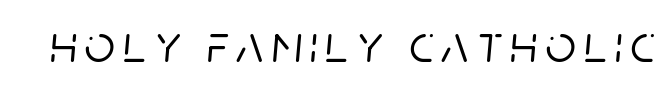
Here the designer chose a conventional face with non-uniform glyph widths. Rule under the text: the space is simply empty. The text carries the slant typical of an italic or oblique font.
